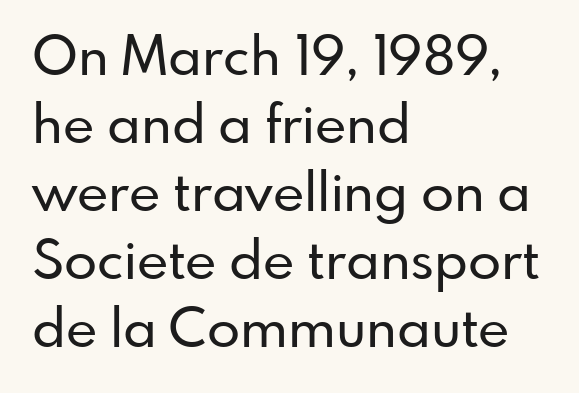
The image shows 54 px sans-serif type, upright; set left-aligned, normal line spacing (1.26x), normal letter spacing, not underlined; low stroke contrast and a small x-height.
